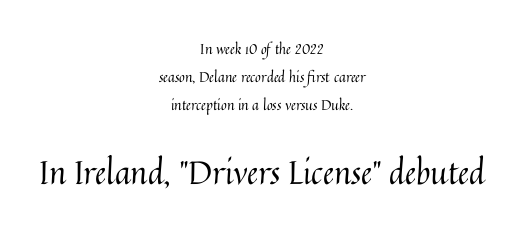
The image shows 32 px regular-weight type; set centered, loose line spacing (1.99x), normal letter spacing, not underlined; the second (bottom) block is 2.29x larger; medium stroke contrast and a medium x-height.
